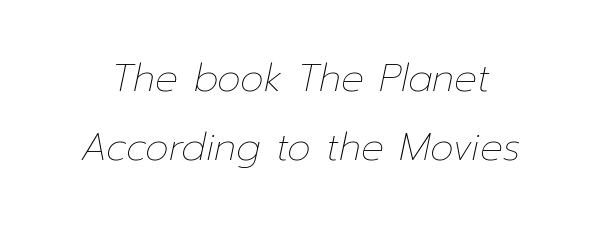
Q: Is the text bold? A: No.
Q: Is the text italic (slanted)? A: Yes, it leans right by about 12 degrees.
Q: Is the text underlined? A: No.
Q: Is the spacing between letters normal or unusually wide? A: Normal.
Q: Width (condensed, normal, or wide)? A: Normal.
Q: Stroke contrast? A: Low.
Q: x-height? A: Medium.
Q: Monospaced? A: No.
